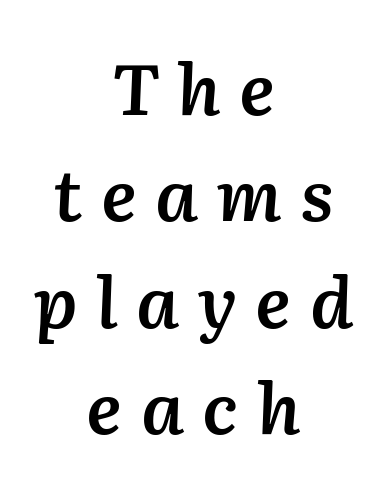
{"italic": "yes", "lean": "right", "slant_degrees": 2, "bold": "semi", "weight": "semibold", "width": "normal", "stroke_contrast": "medium", "x_height": "medium", "monospaced": "no", "underline": "no", "align": "center", "line_spacing": "normal", "line_spacing_ratio": 1.5, "letter_spacing": "wide", "letter_spacing_em": 0.26, "glyph_px": 71}
